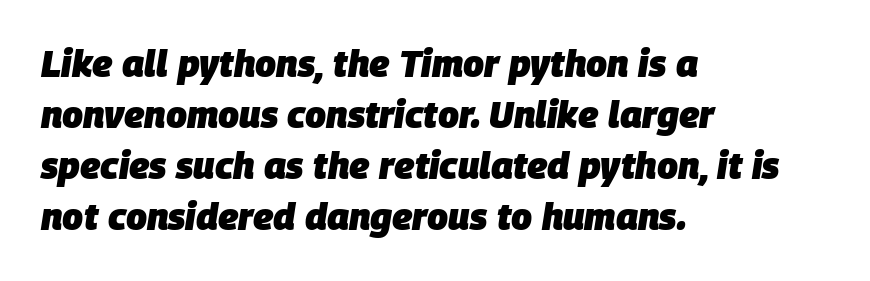
The image shows 37 px heavy type, italic (leaning right); set left-aligned, normal line spacing (1.38x), normal letter spacing, not underlined; low stroke contrast and a large x-height.
